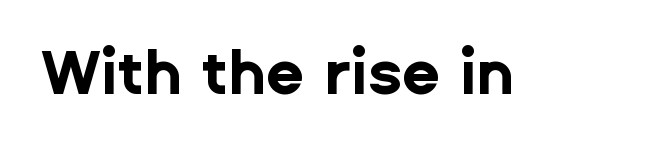
The glyphs are unaccompanied by any horizontal stroke below them. You'd pick this weight for a headline — it's a proper bold. The rendering keeps characters at their native spacing. Note: no serifs on the glyphs. Tall strokes in this sample are plumb rather than angled. This sample has the flowing, uneven cadence of proportional lettering.
